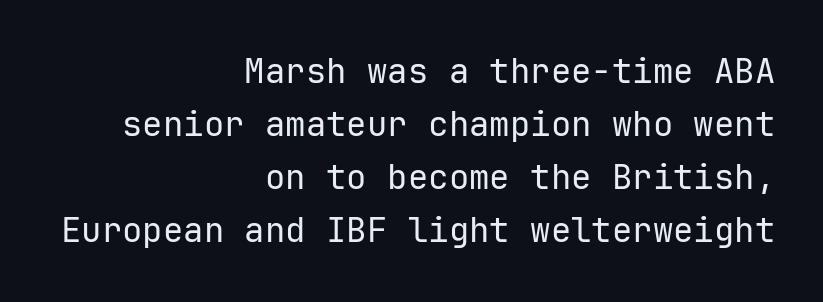
{"serif": "no", "italic": "no", "bold": "no", "weight": "regular", "width": "normal", "stroke_contrast": "low", "x_height": "medium", "monospaced": "yes", "underline": "no", "align": "right", "line_spacing": "normal", "line_spacing_ratio": 1.56, "letter_spacing": "normal", "letter_spacing_em": 0.0, "glyph_px": 34}
